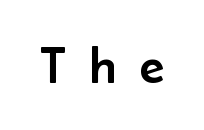
The zone under the glyphs is completely vacant. A sans-serif font was chosen for this passage. Character widths vary here, with narrow letters taking less room than wide ones. The typography opts for an upright posture over an oblique one.
